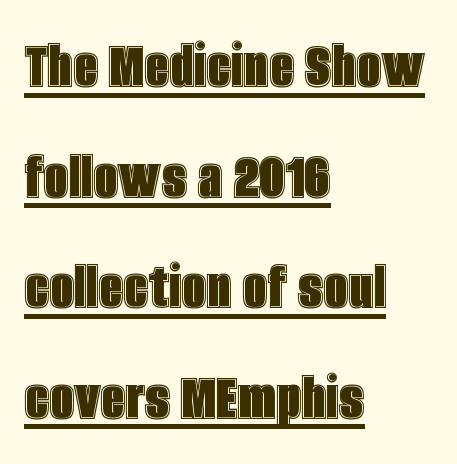
{"italic": "no", "width": "condensed", "x_height": "large", "monospaced": "no", "underline": "yes", "align": "left", "line_spacing": "normal", "line_spacing_ratio": 1.58, "letter_spacing": "normal", "letter_spacing_em": 0.0, "glyph_px": 70}
